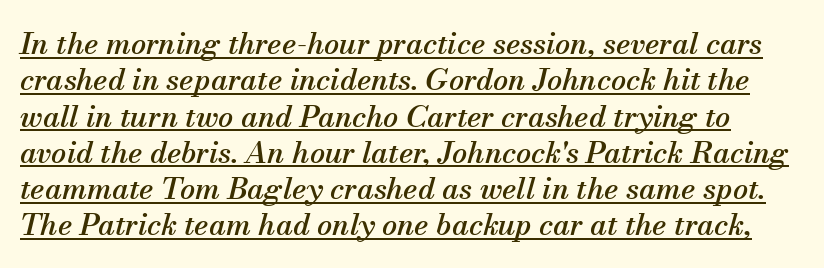
Emphasis is given by a line drawn under the lettering. Looking at the ascenders, they clearly lean. Is this a fixed-width face? No — the glyphs have proportional, varying widths. Glyph-to-glyph distance matches everyday printed text.
